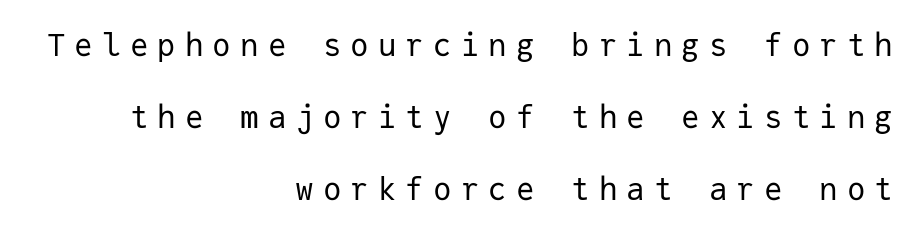
Leading: increased. Visually the block forms a straight wall on the right and a jagged coastline on the left. The passage shown is typed in a monospace face where columns stay perfectly aligned. The gaps between neighbouring characters are conspicuously large. No word sits above an underline. I'd call this a sans setting — the letters go barefoot.
